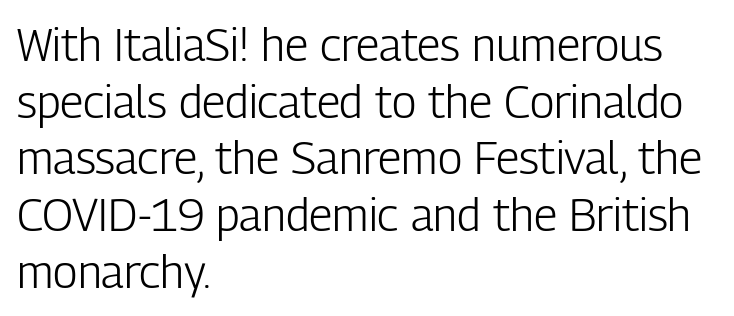
{"serif": "no", "italic": "no", "bold": "no", "weight": "light", "width": "condensed", "stroke_contrast": "low", "x_height": "medium", "monospaced": "no", "underline": "no", "align": "left", "line_spacing": "normal", "line_spacing_ratio": 1.26, "letter_spacing": "normal", "letter_spacing_em": 0.0, "glyph_px": 45}
